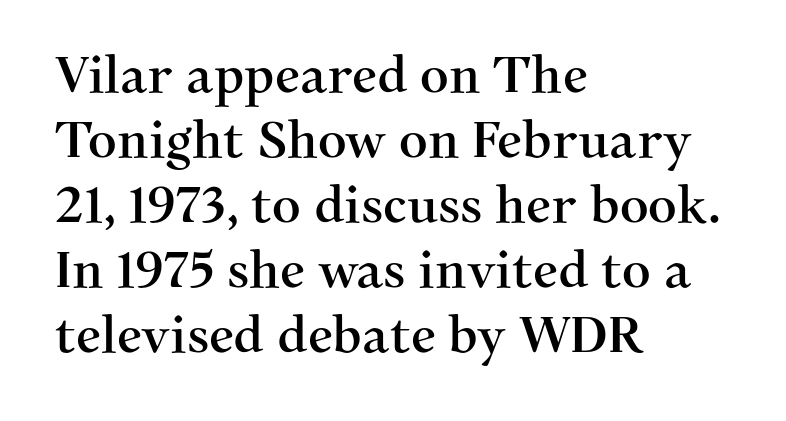
The image shows 50 px serif type, upright; set left-aligned, normal line spacing (1.3x), normal letter spacing, not underlined; medium stroke contrast and a medium x-height.
